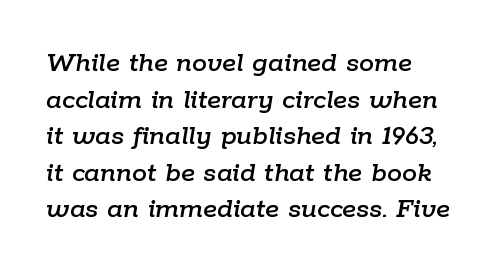
The image shows 30 px text type, italic (leaning right); set left-aligned, line spacing 1.22x, normal letter spacing, not underlined; low stroke contrast and a medium x-height.
